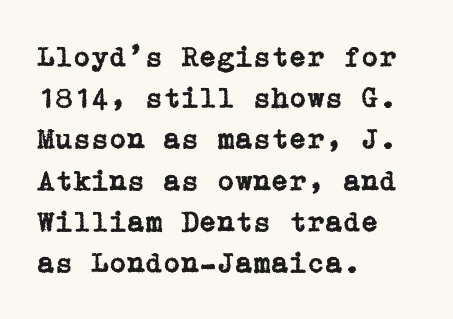
Unlike italic type, these characters show no tilt at all. Compared with typical paragraphs, the rows here are spaced about the same. The letterforms sit shoulder to shoulder at normal distance. These lines are set flush left with a ragged right edge. The passage shown is not underscored anywhere.
